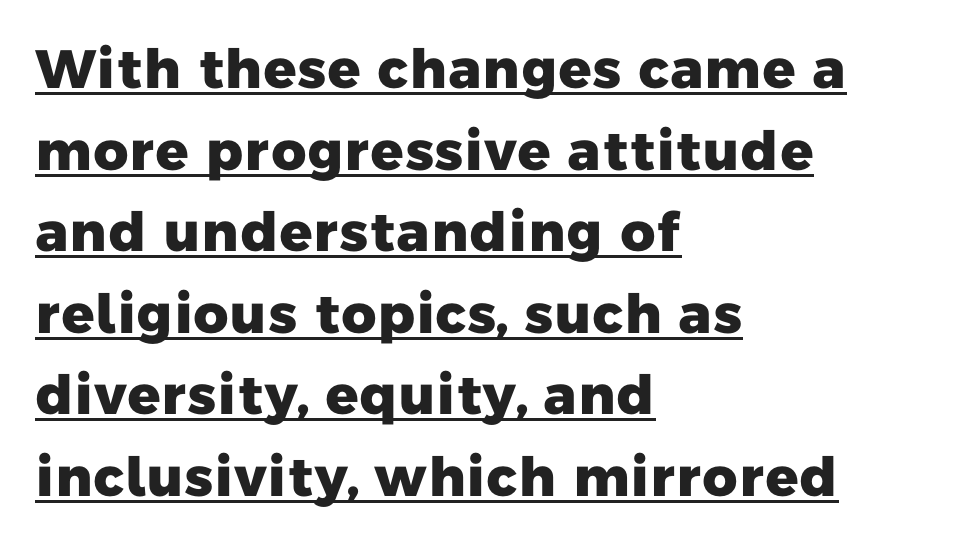
The image shows 54 px heavy sans-serif type; set left-aligned, normal line spacing (1.51x), normal letter spacing, underlined; low stroke contrast and a medium x-height.
